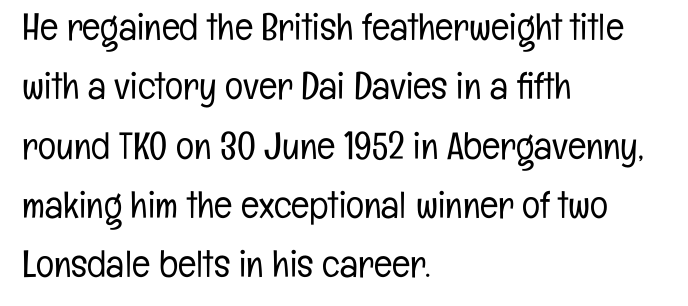
Nothing unusual about the tracking: characters are spaced as the font intends. Do the characters align in a grid? No, the font is proportional. The axis of the letterforms is exactly vertical. Leftover space on each line is placed entirely after the last word.
